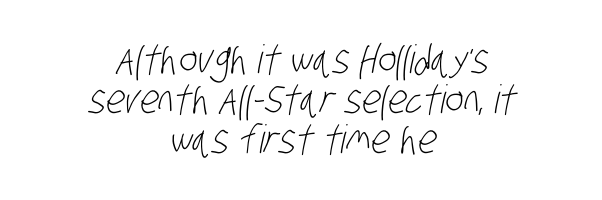
{"serif": "no", "bold": "no", "weight": "light", "width": "condensed", "stroke_contrast": "low", "x_height": "large", "monospaced": "no", "underline": "no", "align": "center", "line_spacing": "tight", "line_spacing_ratio": 1.02, "letter_spacing": "normal", "letter_spacing_em": 0.0, "glyph_px": 39}
